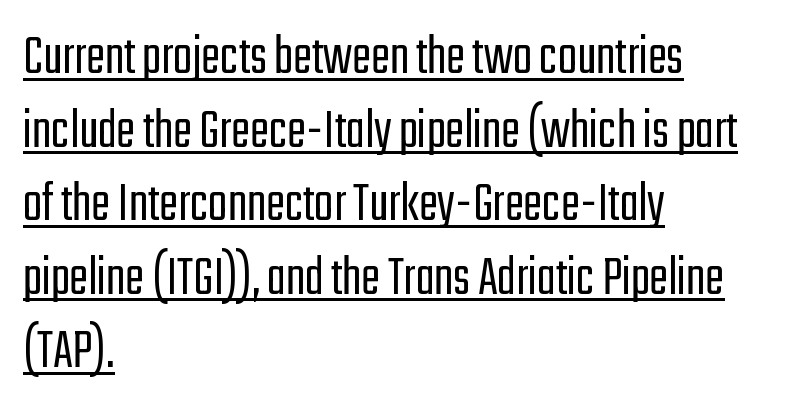
{"serif": "no", "italic": "no", "bold": "no", "weight": "light", "width": "condensed", "stroke_contrast": "low", "x_height": "medium", "monospaced": "no", "underline": "yes", "align": "left", "line_spacing": "normal", "line_spacing_ratio": 1.29, "letter_spacing": "normal", "letter_spacing_em": 0.0, "glyph_px": 57}
